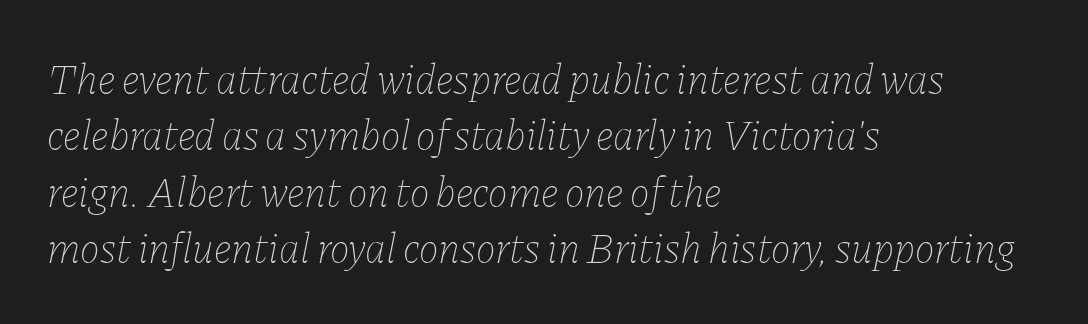
The image shows 42 px thin type, italic (leaning right); set left-aligned, normal line spacing (1.34x), normal letter spacing, not underlined; low stroke contrast and a medium x-height.
